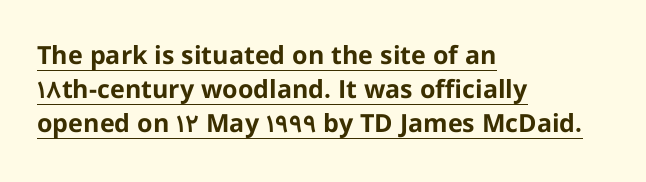
Q: Is the text bold? A: Yes.
Q: Is the text italic (slanted)? A: No, it is upright.
Q: Is the text underlined? A: Yes.
Q: How is the paragraph aligned? A: Left-aligned.
Q: Is the spacing between letters normal or unusually wide? A: Normal.
Q: Is the spacing between lines tight, normal or loose? A: Normal.
